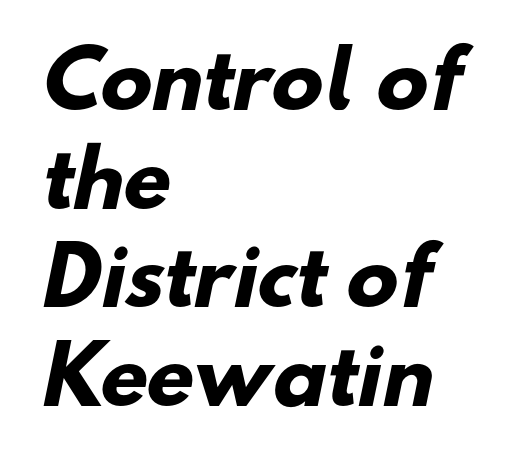
{"serif": "no", "bold": "yes", "weight": "heavy", "width": "normal", "stroke_contrast": "low", "x_height": "small", "monospaced": "no", "underline": "no", "align": "left", "line_spacing": "normal", "line_spacing_ratio": 1.28, "letter_spacing": "normal", "letter_spacing_em": 0.0, "glyph_px": 77}
